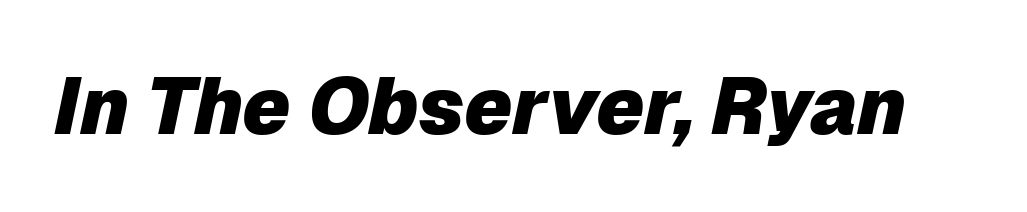
Q: Is the text bold? A: Yes.
Q: Is the text italic (slanted)? A: Yes, it leans right by about 12 degrees.
Q: Is the text underlined? A: No.
Q: Is the spacing between letters normal or unusually wide? A: Normal.
Q: Width (condensed, normal, or wide)? A: Normal.
Q: Stroke contrast? A: Low.
Q: x-height? A: Medium.
Q: Monospaced? A: No.
